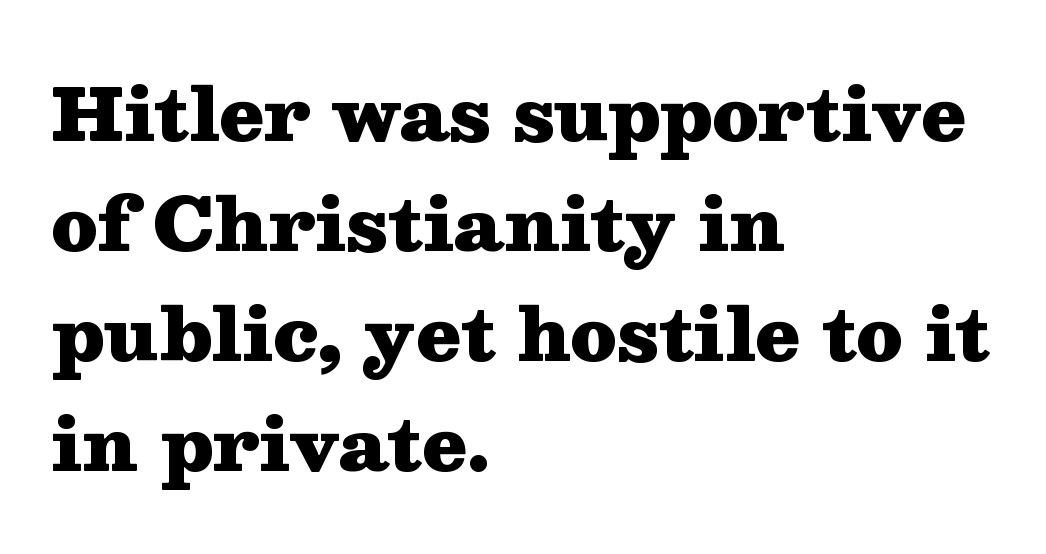
{"serif": "yes", "italic": "no", "bold": "yes", "weight": "heavy", "width": "wide", "stroke_contrast": "medium", "x_height": "medium", "monospaced": "no", "underline": "no", "align": "left", "line_spacing": "normal", "line_spacing_ratio": 1.53, "letter_spacing": "normal", "letter_spacing_em": 0.0, "glyph_px": 72}
